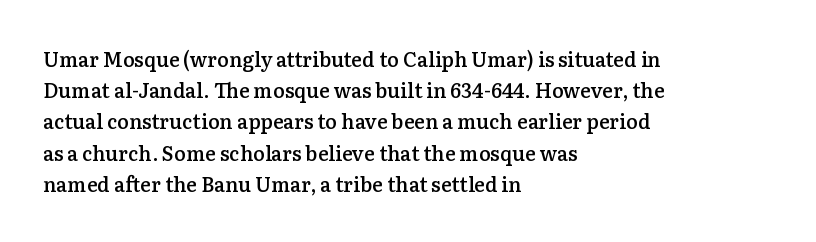
Q: Is the text bold? A: Semi-bold.
Q: Is the text italic (slanted)? A: No, it is upright.
Q: Is the text underlined? A: No.
Q: How is the paragraph aligned? A: Left-aligned.
Q: Is the spacing between letters normal or unusually wide? A: Normal.
Q: Is the spacing between lines tight, normal or loose? A: Normal.
